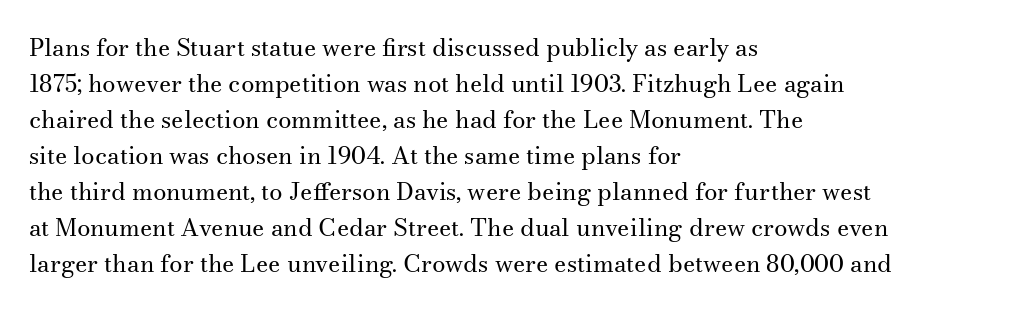
There is no visible air inserted between adjacent glyphs. The rendering anchors every line to the left-hand side. Counters stay open thanks to moderate or lighter strokes. Is there much room between lines? A standard amount, neither cramped nor airy. Type without underlining.
